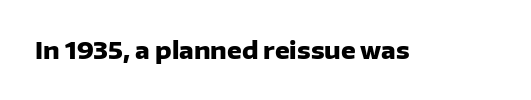
The image shows 23 px bold type, upright; set normal letter spacing, not underlined.
